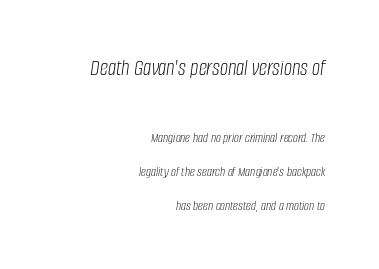
{"italic": "yes", "lean": "right", "slant_degrees": 8, "bold": "no", "underline": "no", "align": "right", "line_spacing": "loose", "line_spacing_ratio": 2.44, "letter_spacing": "normal", "letter_spacing_em": 0.0, "larger_block": "first", "size_ratio": 1.64, "glyph_px": 23}
